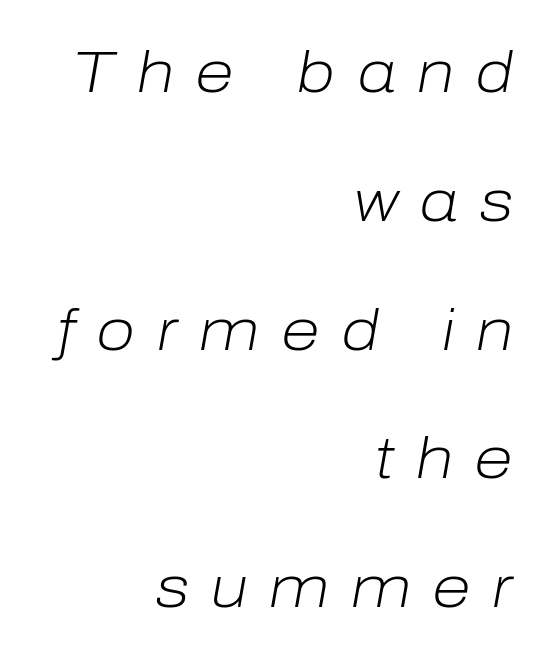
Q: Is the text bold? A: No.
Q: Is the text italic (slanted)? A: Yes, it leans right by about 10 degrees.
Q: Is the text underlined? A: No.
Q: How is the paragraph aligned? A: Right-aligned.
Q: Is the spacing between letters normal or unusually wide? A: Unusually wide.
Q: Is the spacing between lines tight, normal or loose? A: Loose.
Q: Width (condensed, normal, or wide)? A: Normal.
Q: Stroke contrast? A: Low.
Q: x-height? A: Medium.
Q: Monospaced? A: No.
